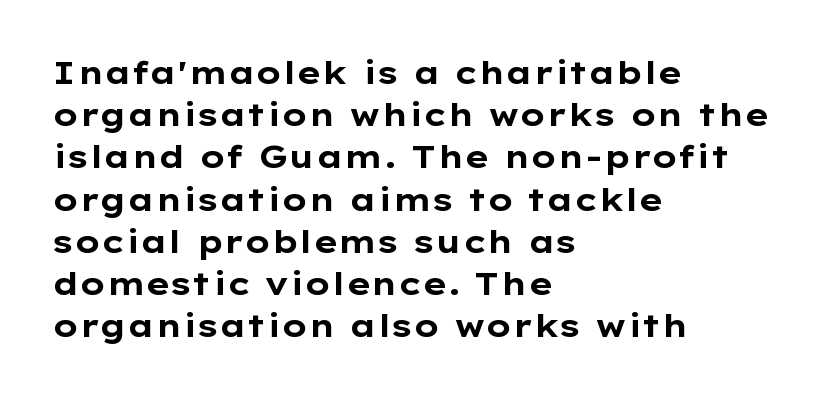
A full-strength bold gives these letters their thick strokes. To sum up the face: it is a sans, with no serifs. Each word holds together tightly as a unit, with standard inter-letter gaps. This block has exactly the height ordinary leading produces. Spacing verdict: proportional, widths tailored to each character. Quick note: underline off.
